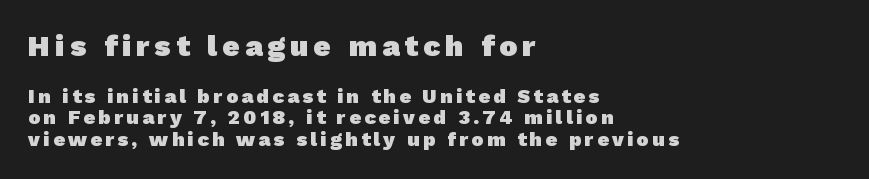
{"serif": "no", "bold": "yes", "weight": "heavy", "width": "normal", "stroke_contrast": "low", "x_height": "medium", "monospaced": "no", "underline": "no", "align": "left", "line_spacing": "tight", "line_spacing_ratio": 1.07, "larger_block": "first", "size_ratio": 1.5, "glyph_px": 30}
